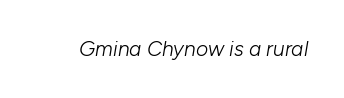
Q: Is the text bold? A: No.
Q: Is the text italic (slanted)? A: Yes, it leans right by about 10 degrees.
Q: Is the text underlined? A: No.
Q: Is the spacing between letters normal or unusually wide? A: Normal.
